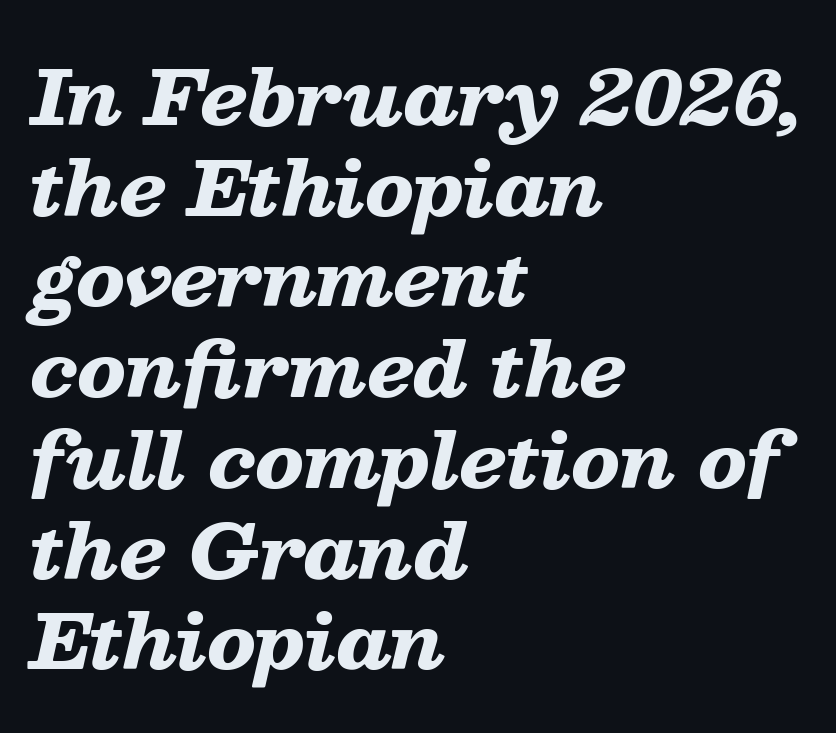
Clear beneath every line of the passage. Between one letter and the next there's only the usual sliver of space. The typesetting leans heavy: a genuine bold. Casual observation: everything's shoved over to the left. A typesetter would mark this as italic. These lines are rendered in a variable-pitch font.
